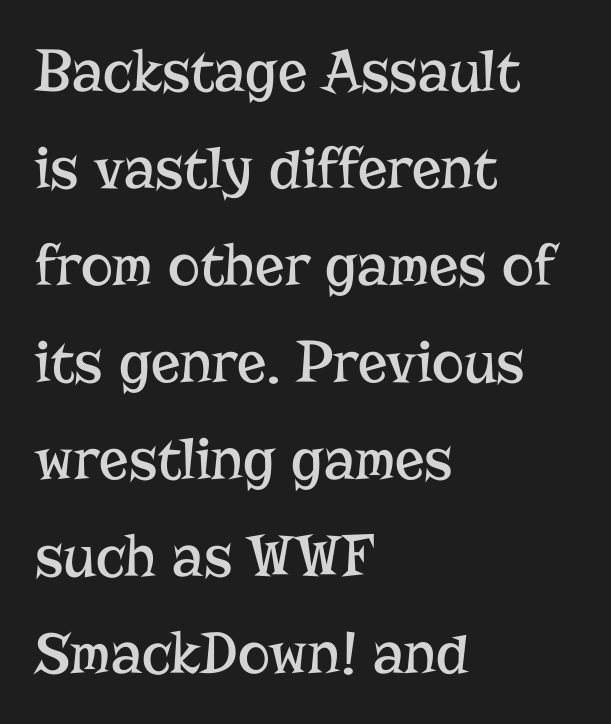
{"serif": "yes", "italic": "no", "bold": "no", "weight": "regular", "width": "normal", "stroke_contrast": "low", "x_height": "medium", "monospaced": "no", "underline": "no", "align": "left", "line_spacing": "normal", "line_spacing_ratio": 1.59, "letter_spacing": "normal", "letter_spacing_em": 0.0, "glyph_px": 61}
